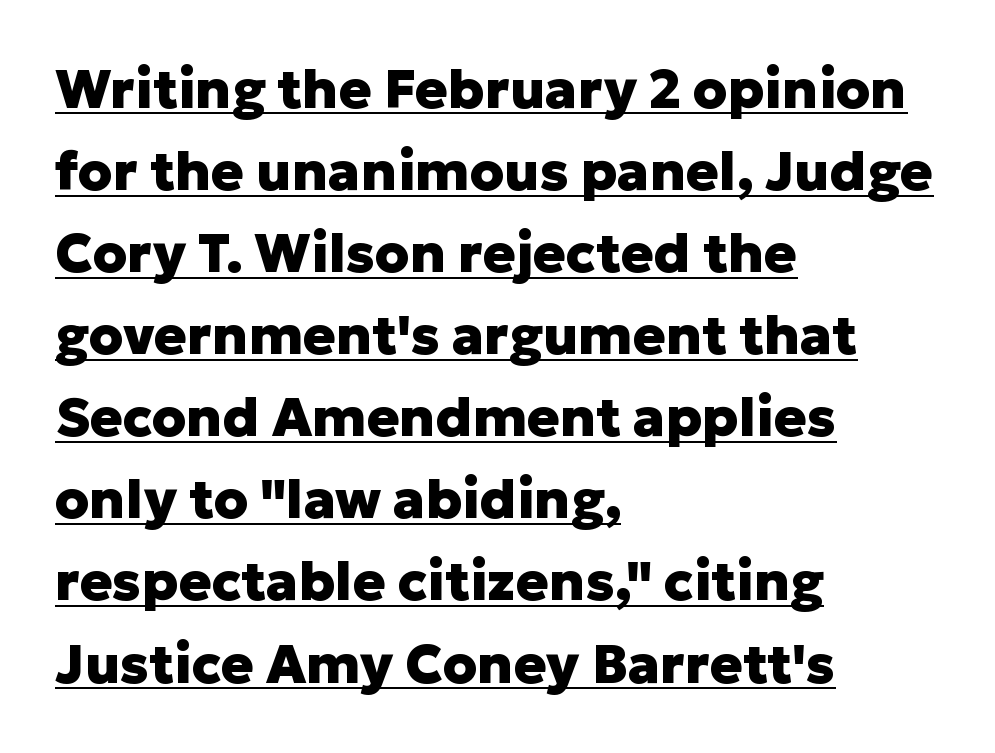
The image shows 54 px heavy sans-serif type, upright; set left-aligned, normal line spacing (1.52x), normal letter spacing, underlined; low stroke contrast and a medium x-height.
